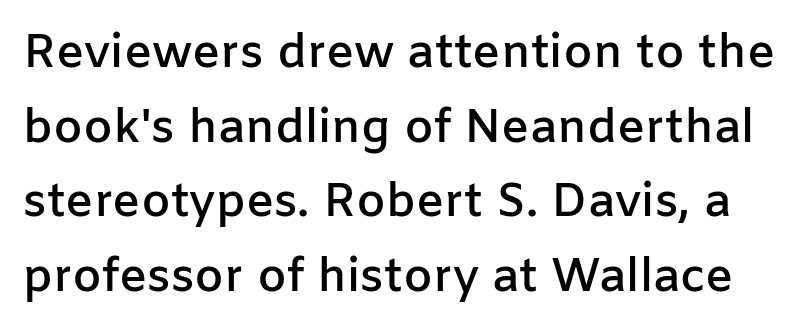
{"serif": "no", "italic": "no", "bold": "semi", "weight": "semibold", "width": "normal", "stroke_contrast": "low", "x_height": "medium", "monospaced": "no", "underline": "no", "line_spacing": "normal", "line_spacing_ratio": 1.59, "letter_spacing": "normal", "letter_spacing_em": 0.0, "glyph_px": 47}
